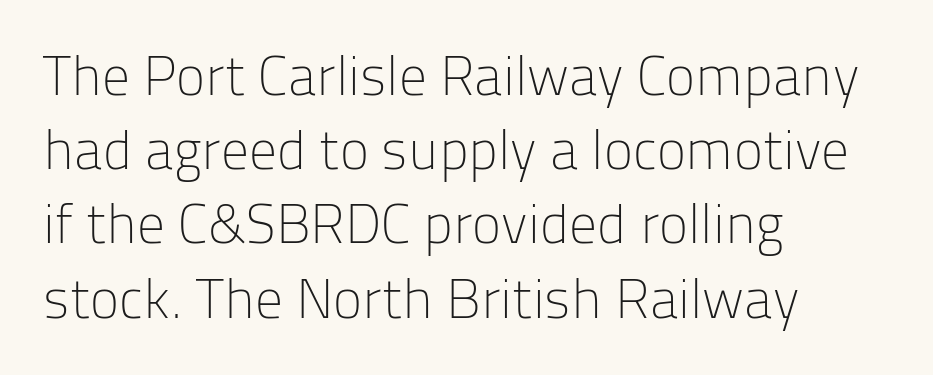
Q: Is the text bold? A: No.
Q: Is the text italic (slanted)? A: No, it is upright.
Q: Is the typeface a serif or a sans-serif typeface? A: Sans-serif.
Q: Is the text underlined? A: No.
Q: How is the paragraph aligned? A: Left-aligned.
Q: Is the spacing between letters normal or unusually wide? A: Normal.
Q: Is the spacing between lines tight, normal or loose? A: Normal.
Q: Width (condensed, normal, or wide)? A: Normal.
Q: Stroke contrast? A: Low.
Q: x-height? A: Medium.
Q: Monospaced? A: No.
